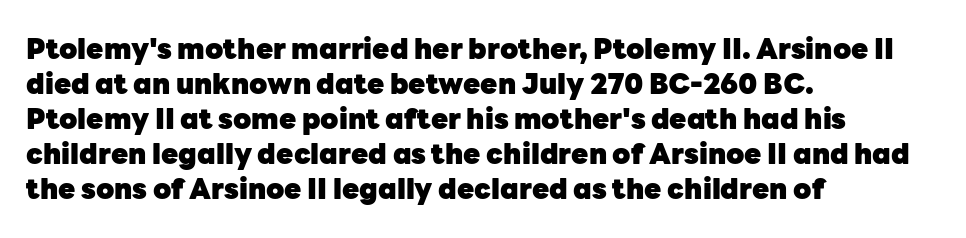
Q: Is the text bold? A: Yes.
Q: Is the text italic (slanted)? A: No, it is upright.
Q: Is the typeface a serif or a sans-serif typeface? A: Sans-serif.
Q: Is the text underlined? A: No.
Q: How is the paragraph aligned? A: Left-aligned.
Q: Is the spacing between letters normal or unusually wide? A: Normal.
Q: Is the spacing between lines tight, normal or loose? A: Normal.
Q: Width (condensed, normal, or wide)? A: Normal.
Q: Stroke contrast? A: Low.
Q: x-height? A: Medium.
Q: Monospaced? A: No.
